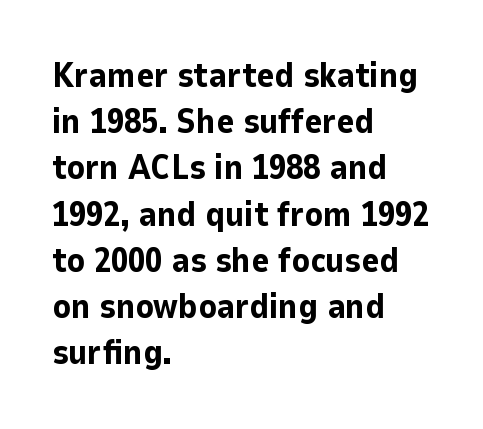
The image shows 34 px bold sans-serif type, upright; set left-aligned, normal line spacing (1.36x), normal letter spacing, not underlined; low stroke contrast and a medium x-height.
